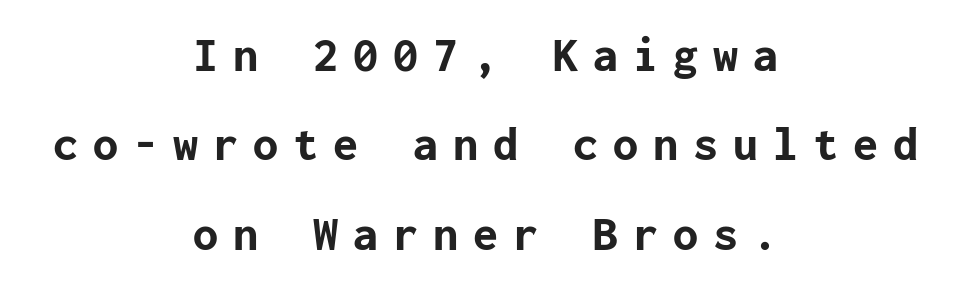
Q: Is the text bold? A: Yes.
Q: Is the text italic (slanted)? A: No, it is upright.
Q: Is the typeface a serif or a sans-serif typeface? A: Sans-serif.
Q: Is the text underlined? A: No.
Q: How is the paragraph aligned? A: Centered.
Q: Is the spacing between letters normal or unusually wide? A: Unusually wide.
Q: Width (condensed, normal, or wide)? A: Normal.
Q: Stroke contrast? A: Low.
Q: x-height? A: Medium.
